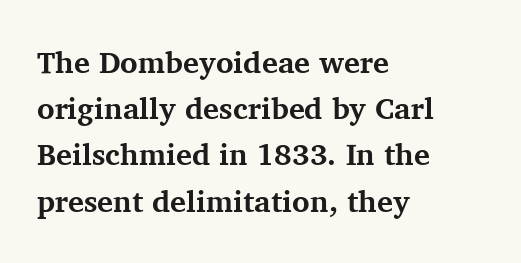
Q: Is the text bold? A: Yes.
Q: Is the text italic (slanted)? A: No, it is upright.
Q: Is the typeface a serif or a sans-serif typeface? A: Serif.
Q: Is the text underlined? A: No.
Q: How is the paragraph aligned? A: Left-aligned.
Q: Is the spacing between letters normal or unusually wide? A: Normal.
Q: Is the spacing between lines tight, normal or loose? A: Normal.
Q: Width (condensed, normal, or wide)? A: Normal.
Q: Stroke contrast? A: Medium.
Q: x-height? A: Medium.
Q: Monospaced? A: No.
